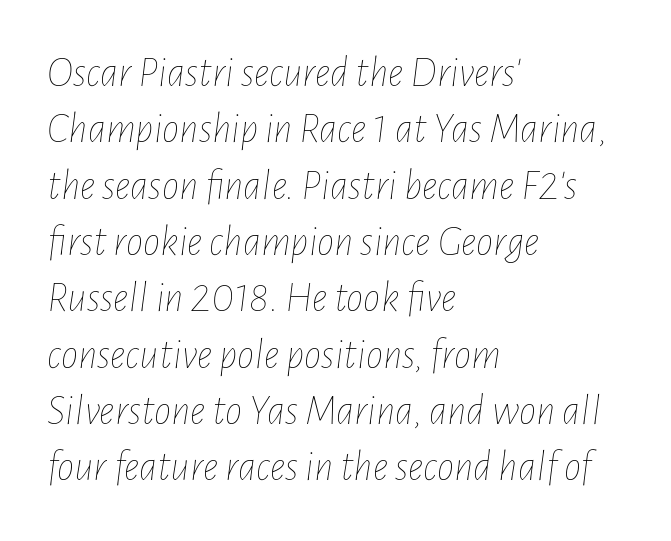
{"italic": "yes", "lean": "right", "slant_degrees": 7, "bold": "no", "weight": "thin", "width": "condensed", "stroke_contrast": "low", "x_height": "medium", "monospaced": "no", "underline": "no", "align": "left", "line_spacing": "normal", "line_spacing_ratio": 1.31, "letter_spacing": "normal", "letter_spacing_em": 0.0, "glyph_px": 43}
